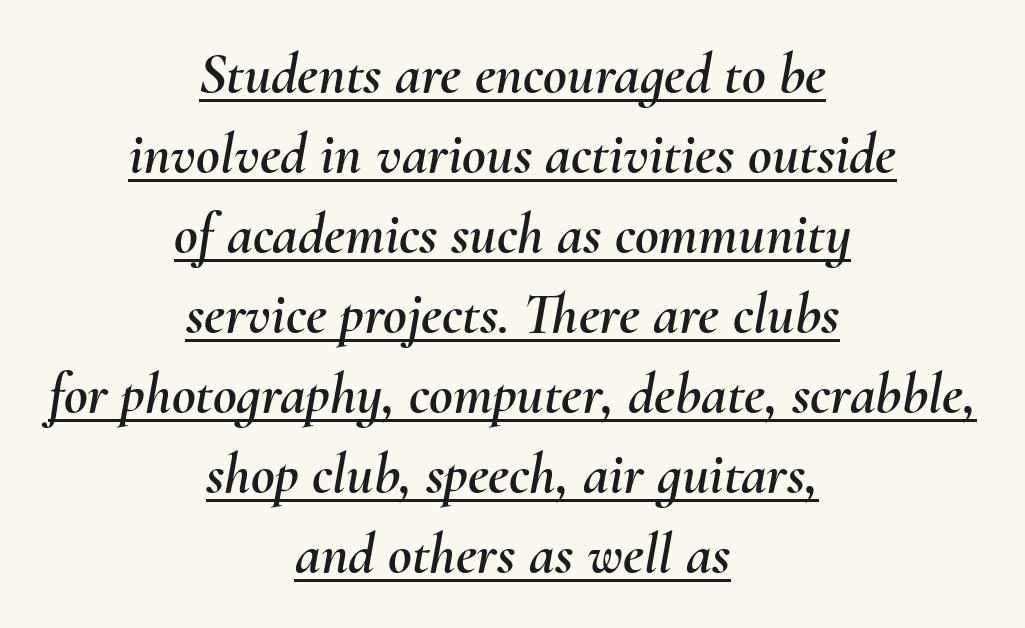
{"italic": "yes", "lean": "right", "slant_degrees": 10, "width": "normal", "stroke_contrast": "medium", "x_height": "small", "monospaced": "no", "underline": "yes", "align": "center", "line_spacing": "normal", "line_spacing_ratio": 1.38, "letter_spacing": "normal", "letter_spacing_em": 0.0, "glyph_px": 58}
